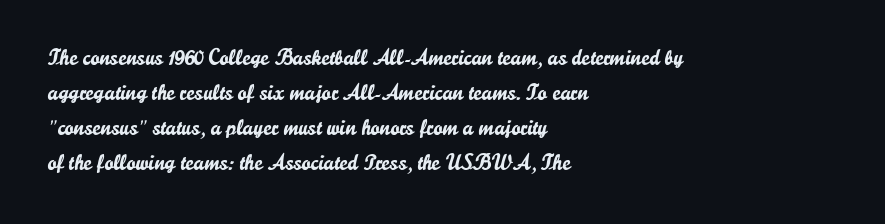
Q: Is the text italic (slanted)? A: Yes.
Q: Is the text underlined? A: No.
Q: How is the paragraph aligned? A: Left-aligned.
Q: Is the spacing between letters normal or unusually wide? A: Normal.
Q: Is the spacing between lines tight, normal or loose? A: Normal.
